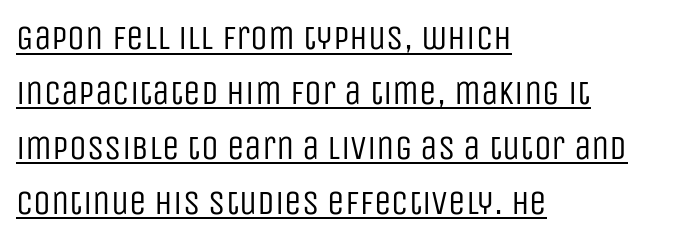
Q: Is the text bold? A: No.
Q: Is the text italic (slanted)? A: No, it is upright.
Q: Is the typeface a serif or a sans-serif typeface? A: Sans-serif.
Q: Is the text underlined? A: Yes.
Q: How is the paragraph aligned? A: Left-aligned.
Q: Is the spacing between letters normal or unusually wide? A: Normal.
Q: Is the spacing between lines tight, normal or loose? A: Normal.
Q: Width (condensed, normal, or wide)? A: Condensed.
Q: Stroke contrast? A: Low.
Q: x-height? A: Large.
Q: Monospaced? A: No.
